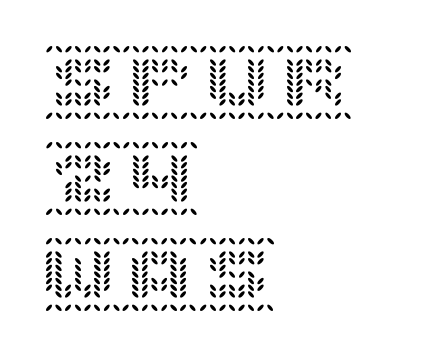
Q: Is the text italic (slanted)? A: No, it is upright.
Q: Is the text underlined? A: No.
Q: How is the paragraph aligned? A: Left-aligned.
Q: Is the spacing between letters normal or unusually wide? A: Normal.
Q: Is the spacing between lines tight, normal or loose? A: Normal.
Q: Width (condensed, normal, or wide)? A: Normal.
Q: x-height? A: Large.
